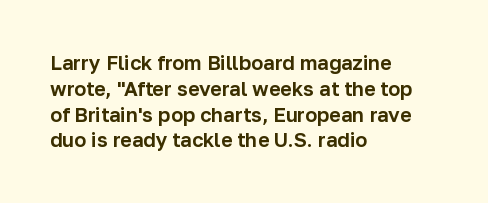
{"italic": "no", "underline": "no", "align": "left", "line_spacing": "normal", "line_spacing_ratio": 1.29, "letter_spacing": "normal", "letter_spacing_em": 0.0, "glyph_px": 20}
